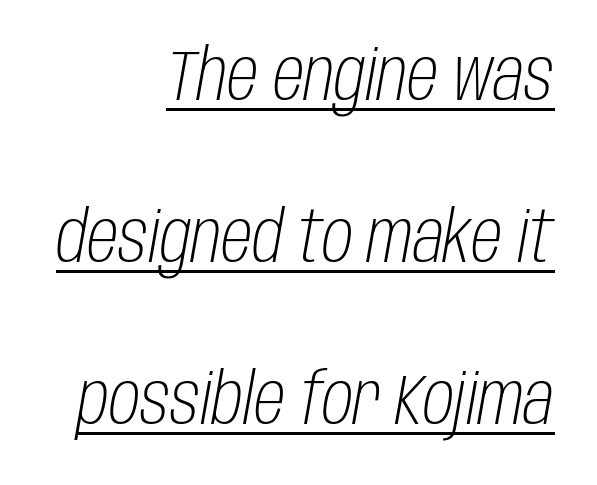
The image shows 71 px light, condensed type, italic (leaning right); set right-aligned, loose line spacing (2.28x), normal letter spacing, underlined; low stroke contrast and a large x-height.
